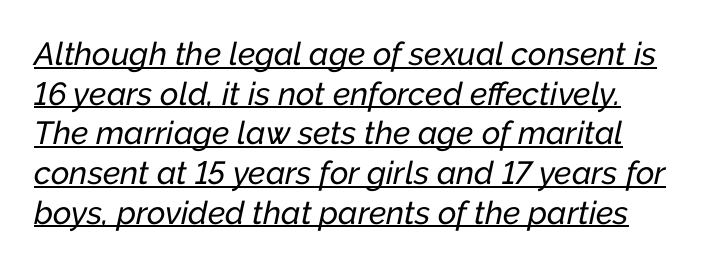
Every word sits above its own underline. Proportional: the letters do not fall into vertical columns. The font's italic variant was chosen for this text. The horizontal fit of the characters is conventional and even.
